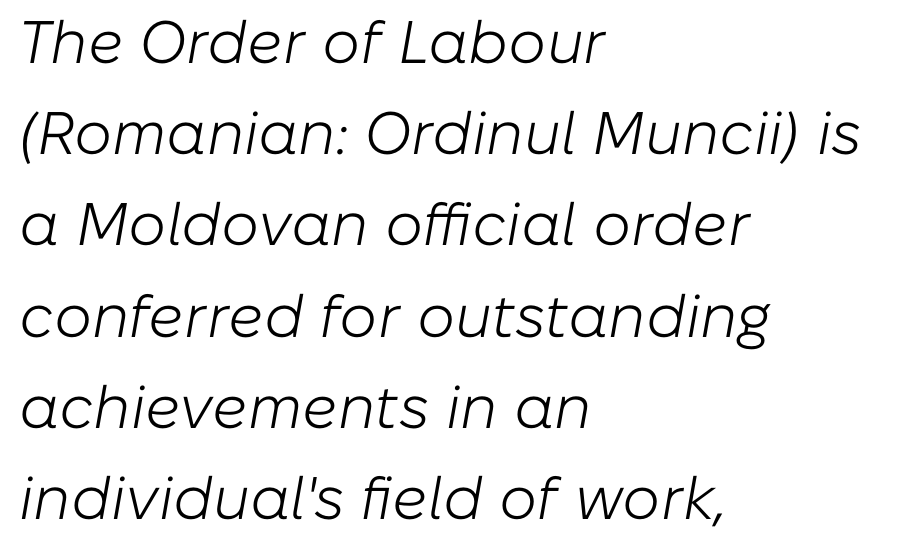
{"italic": "yes", "lean": "right", "slant_degrees": 10, "bold": "no", "weight": "light", "width": "normal", "stroke_contrast": "low", "x_height": "medium", "monospaced": "no", "underline": "no", "align": "left", "line_spacing": "normal", "line_spacing_ratio": 1.52, "letter_spacing": "normal", "letter_spacing_em": 0.0, "glyph_px": 60}
